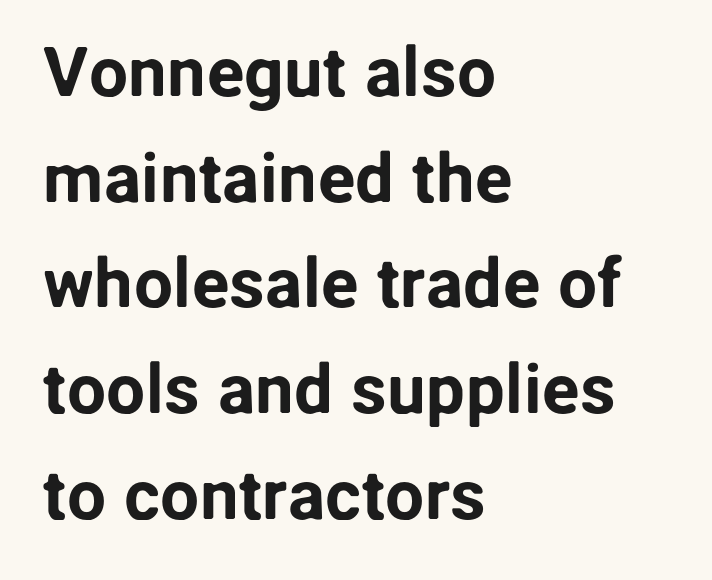
Do the letters lean? They stand straight. Proportional: the letters do not fall into vertical columns. One glance says typical: line gaps are just what's usual. Horizontal alignment here is leftward, the default for most running prose.
